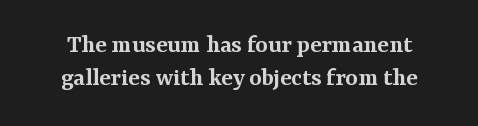
{"italic": "no", "bold": "semi", "underline": "no", "line_spacing": "normal", "line_spacing_ratio": 1.26, "letter_spacing": "normal", "letter_spacing_em": 0.0, "glyph_px": 26}
